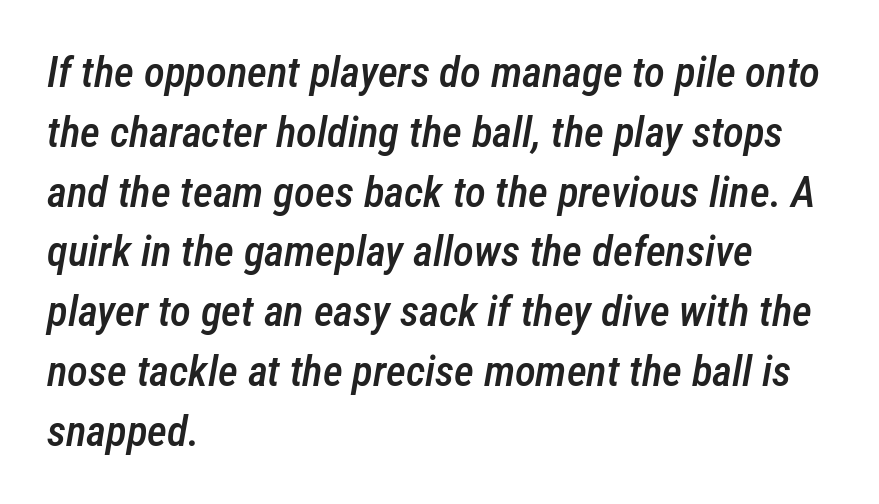
Has an underline been added? It has not. Caption: standard tracking, unaltered. What weight is shown? A semibold, between regular and bold. Leading: standard. In terms of posture, this sample is oblique.
